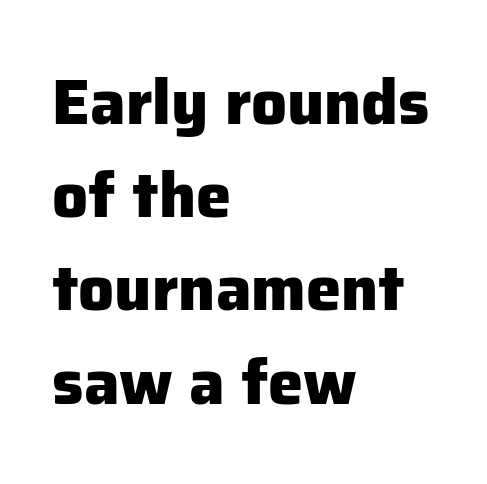
Q: Is the text bold? A: Yes.
Q: Is the text italic (slanted)? A: No, it is upright.
Q: Is the typeface a serif or a sans-serif typeface? A: Sans-serif.
Q: Is the text underlined? A: No.
Q: How is the paragraph aligned? A: Left-aligned.
Q: Is the spacing between letters normal or unusually wide? A: Normal.
Q: Is the spacing between lines tight, normal or loose? A: Normal.
Q: Width (condensed, normal, or wide)? A: Normal.
Q: Stroke contrast? A: Low.
Q: x-height? A: Medium.
Q: Monospaced? A: No.
